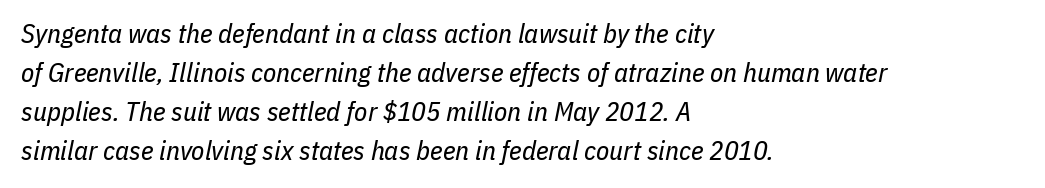
Q: Is the text bold? A: No.
Q: Is the text italic (slanted)? A: Yes, it leans right by about 11 degrees.
Q: Is the text underlined? A: No.
Q: How is the paragraph aligned? A: Left-aligned.
Q: Is the spacing between letters normal or unusually wide? A: Normal.
Q: Is the spacing between lines tight, normal or loose? A: Normal.
